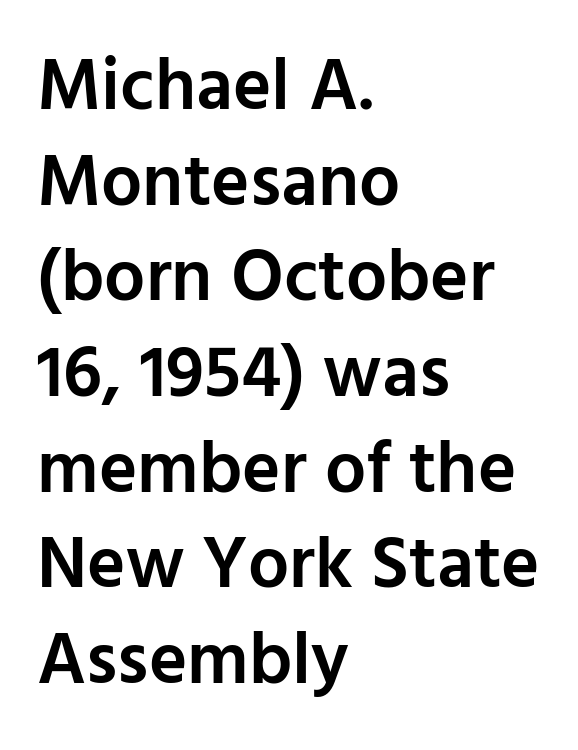
The image shows 73 px semibold sans-serif type, upright; set left-aligned, normal line spacing (1.31x), normal letter spacing, not underlined; low stroke contrast and a medium x-height.
